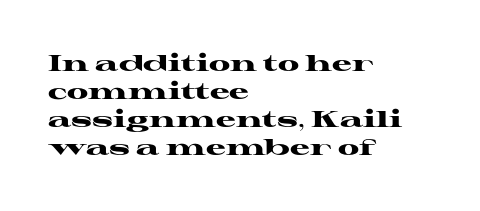
Q: Is the text bold? A: Yes.
Q: Is the text italic (slanted)? A: No, it is upright.
Q: Is the text underlined? A: No.
Q: How is the paragraph aligned? A: Left-aligned.
Q: Is the spacing between letters normal or unusually wide? A: Normal.
Q: Is the spacing between lines tight, normal or loose? A: Normal.
